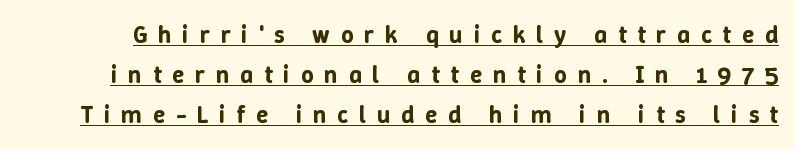
Q: Is the text italic (slanted)? A: No, it is upright.
Q: Is the text underlined? A: Yes.
Q: Is the spacing between letters normal or unusually wide? A: Unusually wide.
Q: Is the spacing between lines tight, normal or loose? A: Normal.
